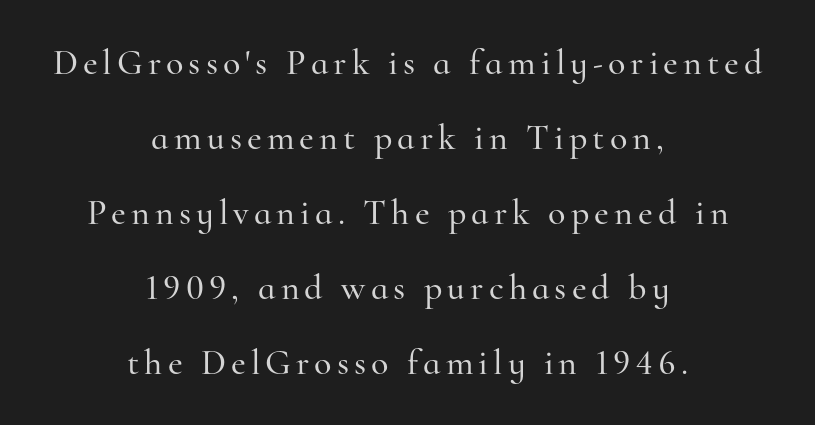
The image shows 36 px serif type, upright; set centered, loose line spacing (2.08x), not underlined; high stroke contrast and a small x-height.
